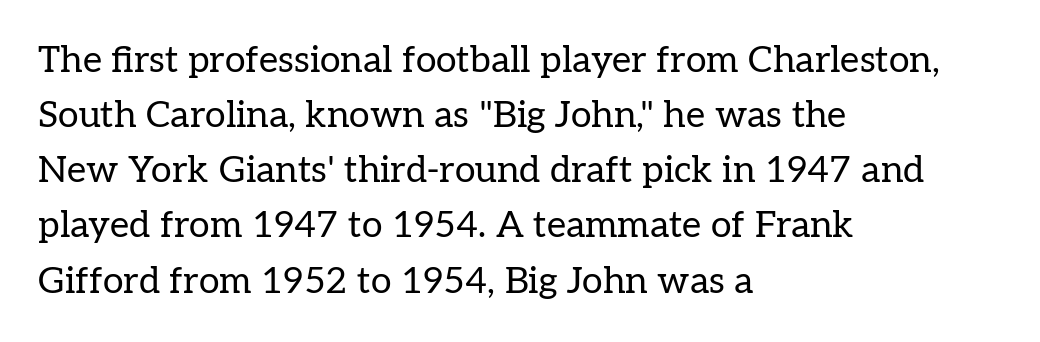
{"serif": "yes", "italic": "no", "bold": "no", "weight": "regular", "width": "normal", "stroke_contrast": "low", "x_height": "medium", "monospaced": "no", "underline": "no", "align": "left", "line_spacing": "normal", "line_spacing_ratio": 1.49, "letter_spacing": "normal", "letter_spacing_em": 0.0, "glyph_px": 37}
